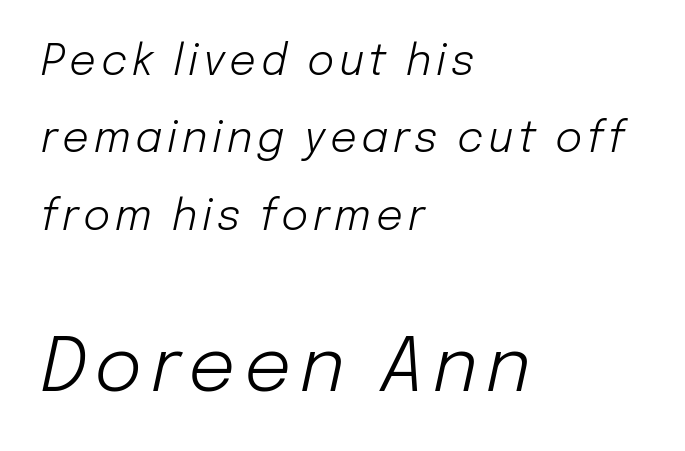
The weight tops out at a normal text grade. Glance below the letters and you will spot only blank space. The letters advance in unequal steps, a hallmark of proportional type. These lines stack with their left ends in a neat column.
